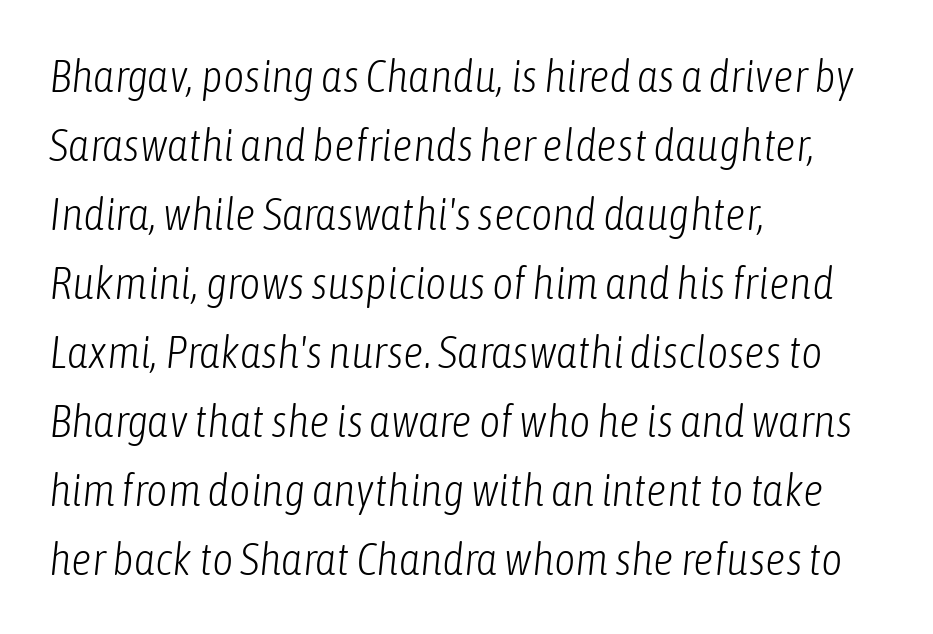
Descender tails drop into unmarked territory. The passage shown is typed in a proportional face where columns would drift. Does extra space separate the letters? No, they use regular spacing. Notice how the passage keeps a crisp vertical edge on the left only.
